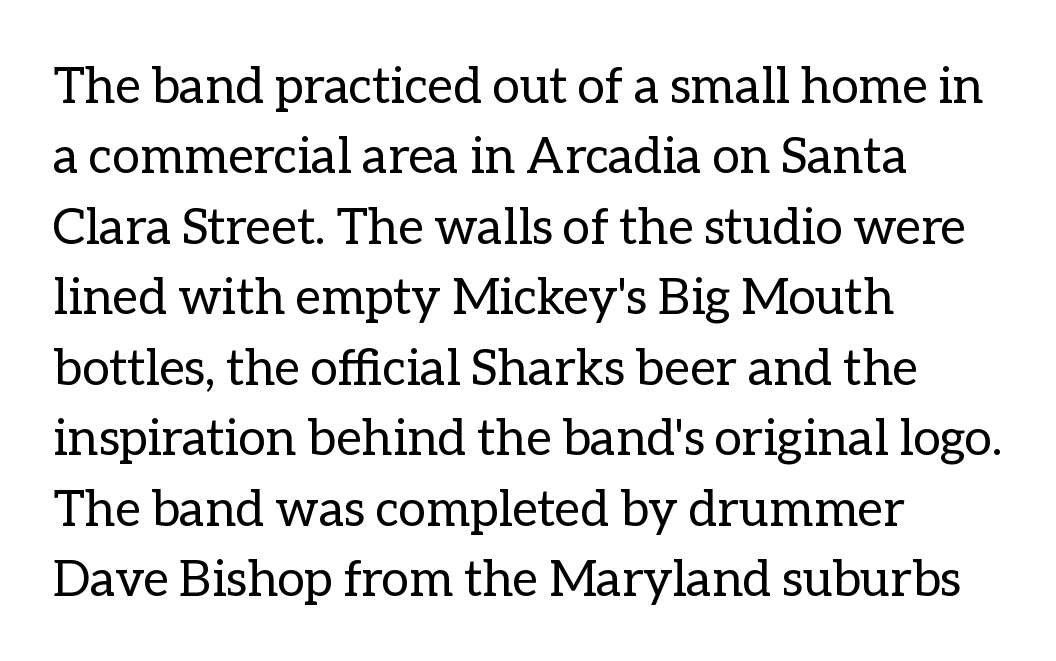
{"italic": "no", "bold": "no", "weight": "regular", "width": "normal", "stroke_contrast": "low", "x_height": "medium", "monospaced": "no", "underline": "no", "align": "left", "line_spacing": "normal", "line_spacing_ratio": 1.41, "letter_spacing": "normal", "letter_spacing_em": 0.0, "glyph_px": 50}
